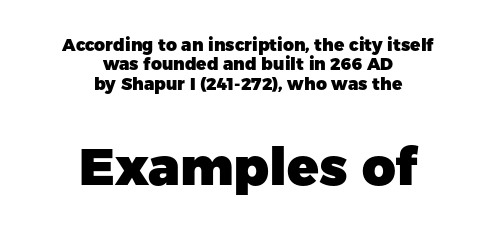
The image shows 52 px heavy sans-serif type, upright; set centered, tight line spacing (1.14x), normal letter spacing, not underlined; the second (bottom) block is 3.06x larger; low stroke contrast and a medium x-height.
